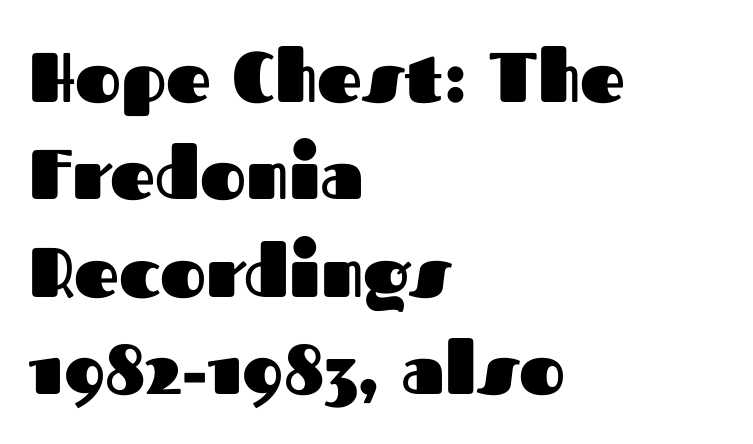
The image shows 70 px heavy sans-serif type, upright; set left-aligned, normal line spacing (1.39x), normal letter spacing, not underlined; medium stroke contrast and a medium x-height.
